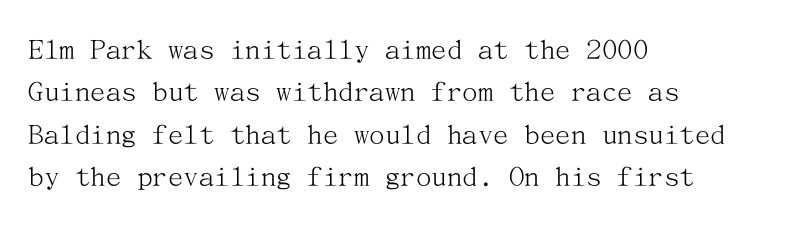
Underlining? Definitely not there. How would I describe the line gaps? Plain and ordinary. This sample uses a serif face. The font is comparable to plain body text, perhaps lighter.
